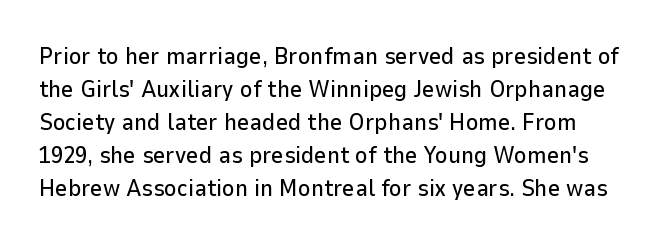
The image shows 24 px text type, upright; set normal line spacing (1.37x), normal letter spacing, not underlined.
